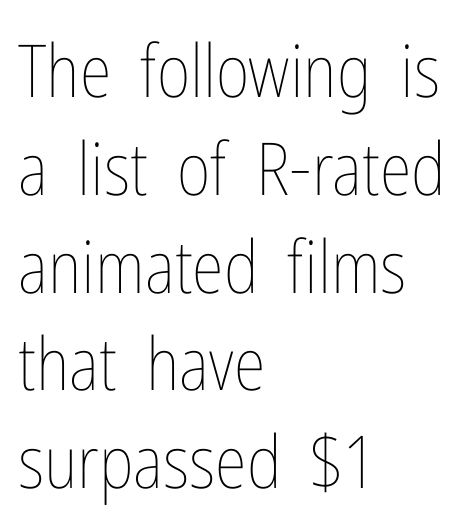
{"italic": "no", "bold": "no", "weight": "thin", "width": "condensed", "stroke_contrast": "low", "x_height": "medium", "monospaced": "no", "underline": "no", "align": "left", "line_spacing": "normal", "line_spacing_ratio": 1.34, "letter_spacing": "normal", "letter_spacing_em": 0.0, "glyph_px": 73}
